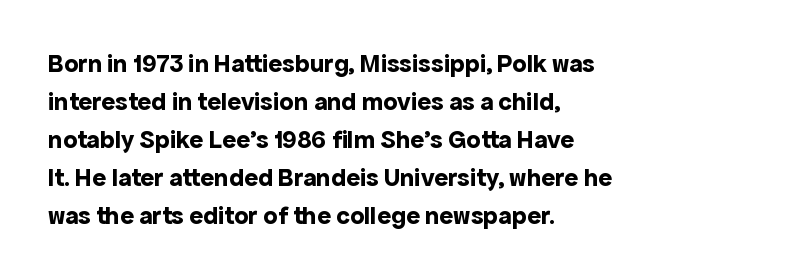
{"italic": "no", "bold": "yes", "underline": "no", "align": "left", "line_spacing": "normal", "line_spacing_ratio": 1.46, "letter_spacing": "normal", "letter_spacing_em": 0.0, "glyph_px": 26}
